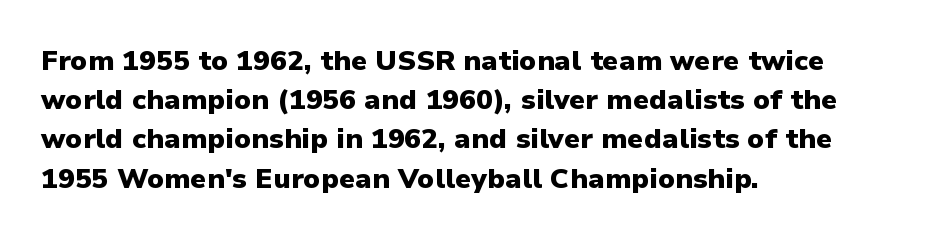
Q: Is the text bold? A: Yes.
Q: Is the text italic (slanted)? A: No, it is upright.
Q: Is the typeface a serif or a sans-serif typeface? A: Sans-serif.
Q: Is the text underlined? A: No.
Q: How is the paragraph aligned? A: Left-aligned.
Q: Is the spacing between letters normal or unusually wide? A: Normal.
Q: Is the spacing between lines tight, normal or loose? A: Normal.
Q: Width (condensed, normal, or wide)? A: Normal.
Q: Stroke contrast? A: Low.
Q: x-height? A: Medium.
Q: Monospaced? A: No.
